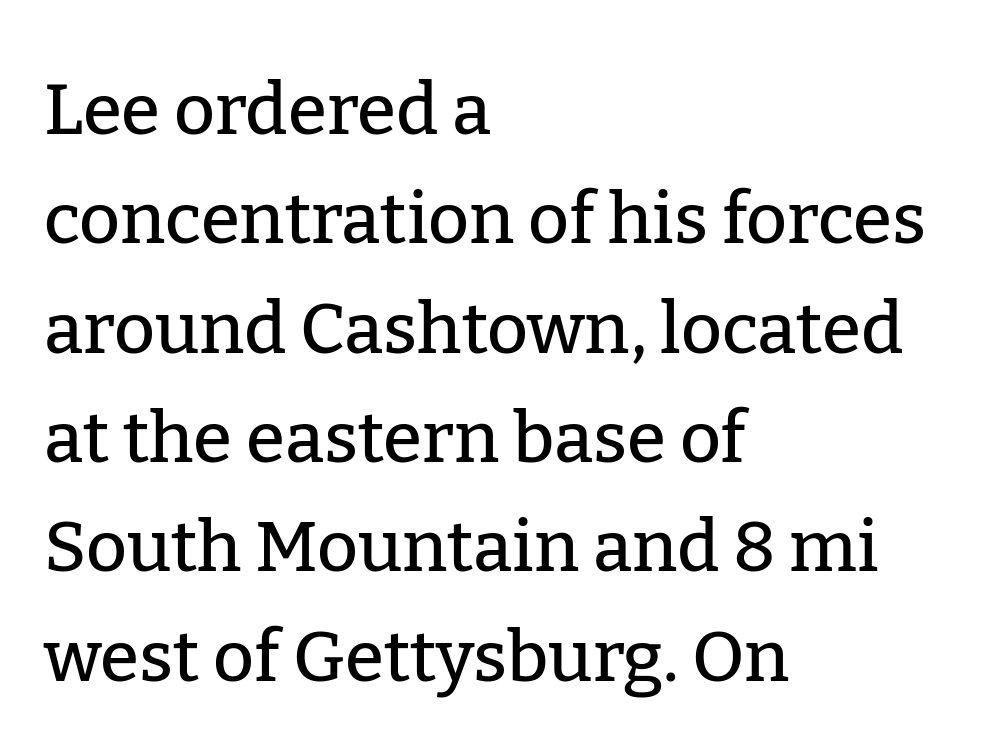
The image shows 71 px serif type, upright; set left-aligned, normal line spacing (1.54x), normal letter spacing, not underlined; low stroke contrast and a medium x-height.
